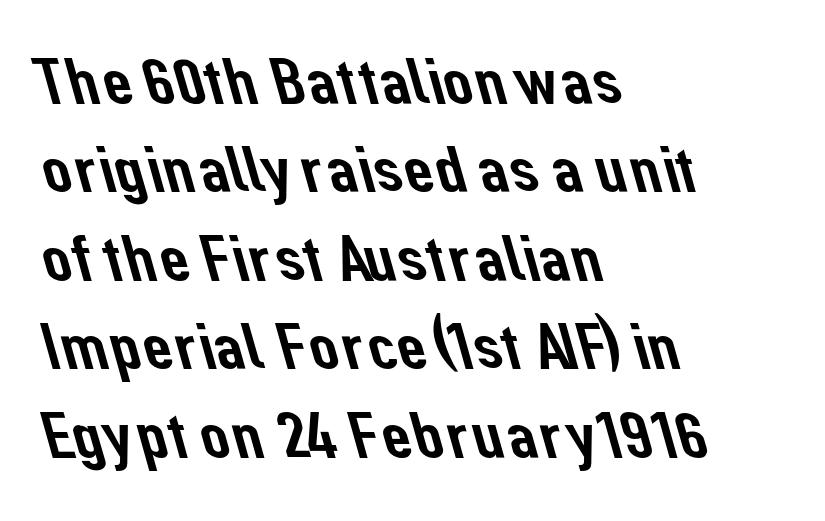
Q: Is the typeface a serif or a sans-serif typeface? A: Sans-serif.
Q: Is the text underlined? A: No.
Q: How is the paragraph aligned? A: Left-aligned.
Q: Is the spacing between letters normal or unusually wide? A: Normal.
Q: Is the spacing between lines tight, normal or loose? A: Normal.
Q: Width (condensed, normal, or wide)? A: Normal.
Q: Stroke contrast? A: Low.
Q: x-height? A: Medium.
Q: Monospaced? A: No.
